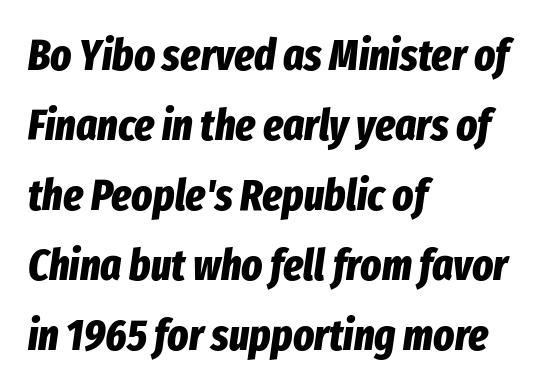
{"italic": "yes", "lean": "right", "slant_degrees": 8, "bold": "yes", "weight": "bold", "width": "condensed", "stroke_contrast": "low", "x_height": "medium", "monospaced": "no", "underline": "no", "align": "left", "line_spacing": "normal", "line_spacing_ratio": 1.59, "letter_spacing": "normal", "letter_spacing_em": 0.0, "glyph_px": 44}
